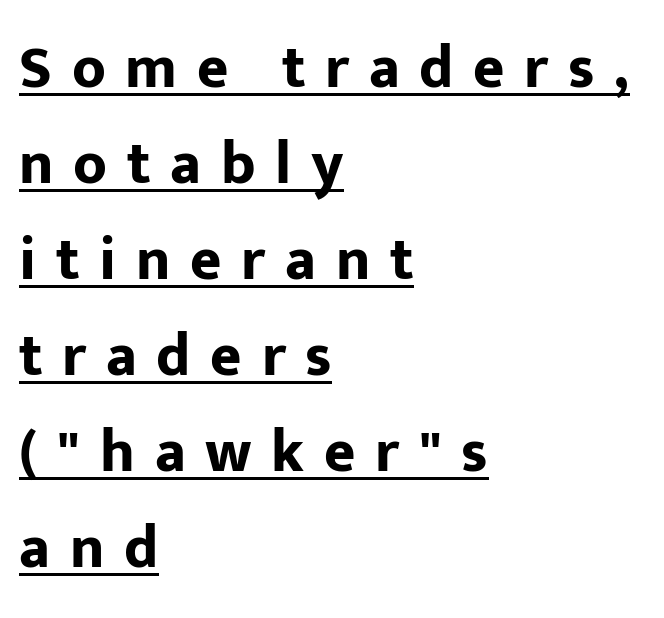
Q: Is the text bold? A: Yes.
Q: Is the text italic (slanted)? A: No, it is upright.
Q: Is the typeface a serif or a sans-serif typeface? A: Sans-serif.
Q: Is the text underlined? A: Yes.
Q: How is the paragraph aligned? A: Left-aligned.
Q: Is the spacing between letters normal or unusually wide? A: Unusually wide.
Q: Is the spacing between lines tight, normal or loose? A: Normal.
Q: Width (condensed, normal, or wide)? A: Normal.
Q: Stroke contrast? A: Low.
Q: x-height? A: Medium.
Q: Monospaced? A: No.
